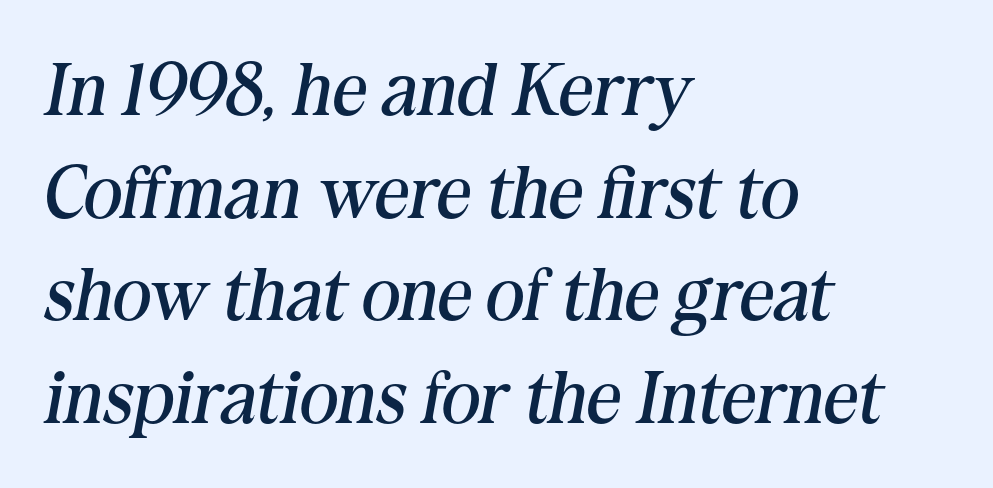
The image shows 75 px regular-weight serif type, italic (leaning right); set left-aligned, normal line spacing (1.37x), normal letter spacing, not underlined; medium stroke contrast and a medium x-height.
